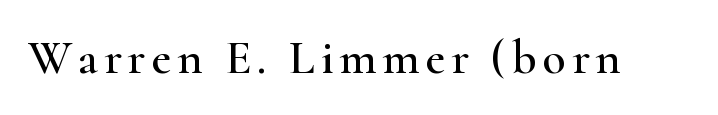
Q: Is the text italic (slanted)? A: No, it is upright.
Q: Is the typeface a serif or a sans-serif typeface? A: Serif.
Q: Is the text underlined? A: No.
Q: Width (condensed, normal, or wide)? A: Wide.
Q: Stroke contrast? A: High.
Q: x-height? A: Small.
Q: Monospaced? A: No.
